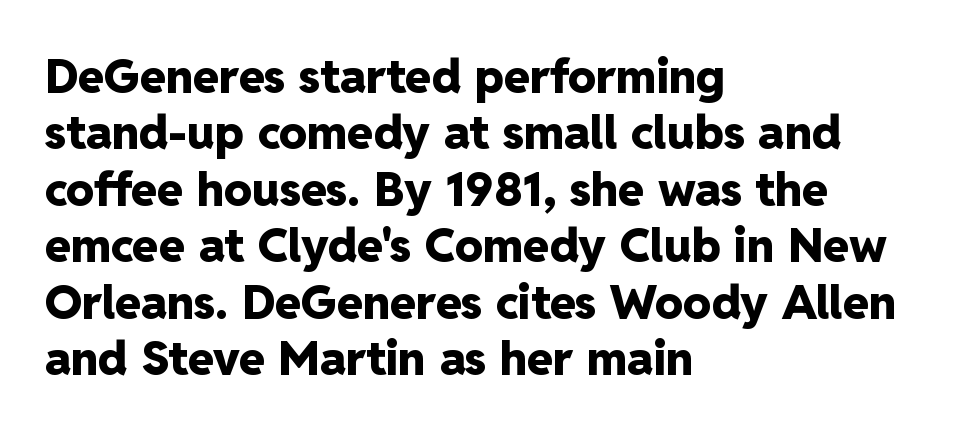
The image shows 47 px heavy sans-serif type, upright; set left-aligned, line spacing 1.2x, normal letter spacing, not underlined; low stroke contrast and a medium x-height.
